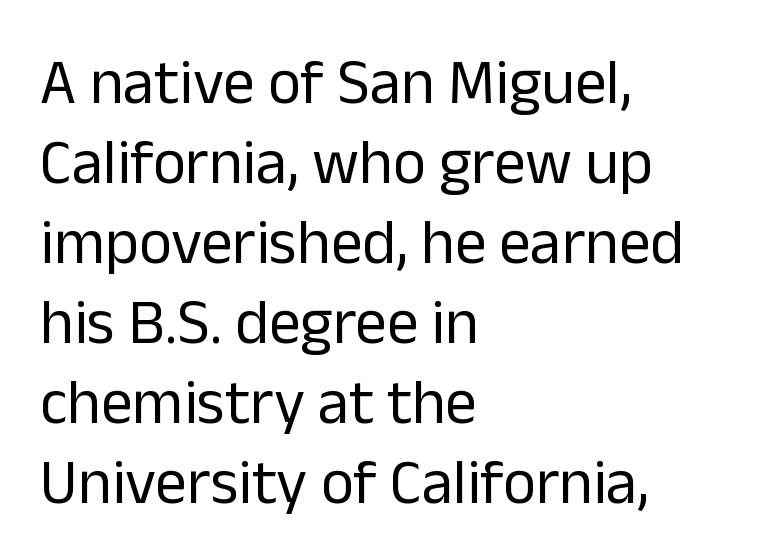
Leading: standard. Looks like regular typesetting: each glyph gets only the width it needs. In CSS terms this would be text-align: left. Each row of text sits above clean, open space. The letterforms sit shoulder to shoulder at normal distance. Is this a heavy cut? Hardly; it is regular or lighter.
